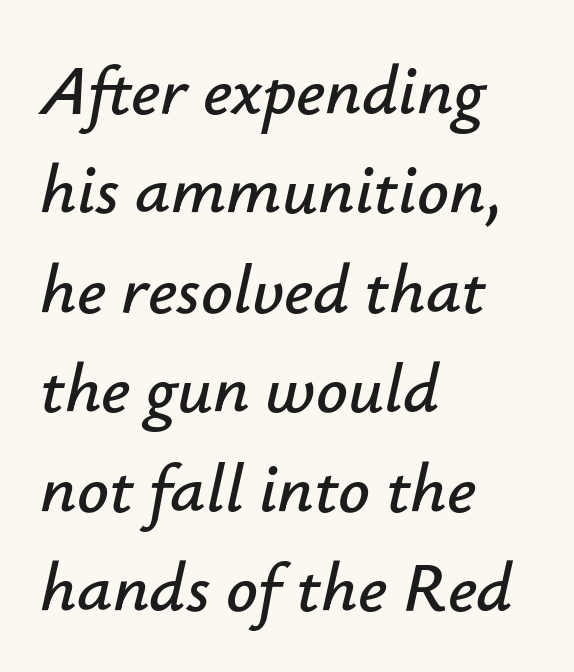
Q: Is the text italic (slanted)? A: Yes, it leans right by about 12 degrees.
Q: Is the text underlined? A: No.
Q: How is the paragraph aligned? A: Left-aligned.
Q: Is the spacing between letters normal or unusually wide? A: Normal.
Q: Is the spacing between lines tight, normal or loose? A: Normal.
Q: Width (condensed, normal, or wide)? A: Normal.
Q: Stroke contrast? A: Low.
Q: x-height? A: Small.
Q: Monospaced? A: No.
